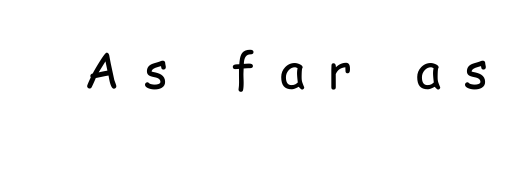
The face used here is proportionally spaced, like ordinary book or web type. The gaps between neighbouring characters are conspicuously large. The font sits on the lighter half of the weight spectrum, regular included. Do the letters lean? They stand straight. Type without underlining. These lines are composed in type without serifs.
